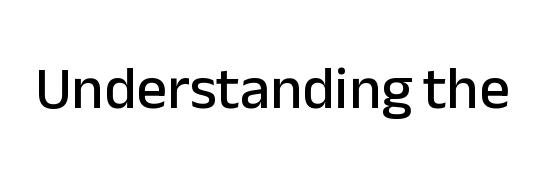
The tracking reads as untouched default to a designer's eye. What kind of face is this? One without serifs — a sans. In terms of posture, this sample is upright. Rule under the text: the space is simply empty. You could not count columns in this text — the font is proportionally spaced.
